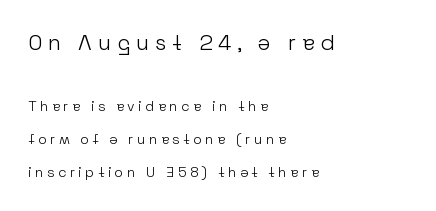
Spacing between characters has been opened up far beyond the box default. The strokes carry an ordinary text weight at most. A roman cut, with each character standing at attention. Whoever set this made the first block the dominant, larger element. Quick note: interline space is abundant.
